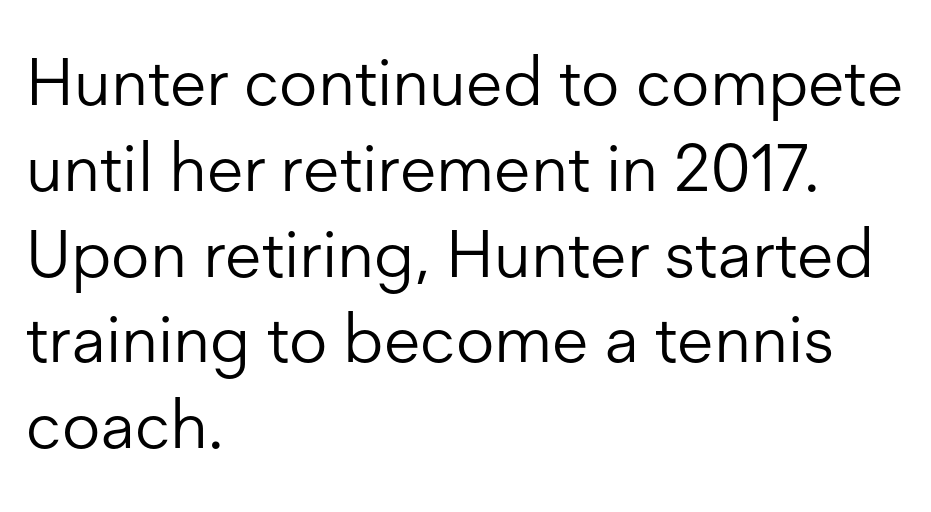
The image shows 67 px light sans-serif type, upright; set left-aligned, normal line spacing (1.28x), normal letter spacing, not underlined; low stroke contrast and a medium x-height.
